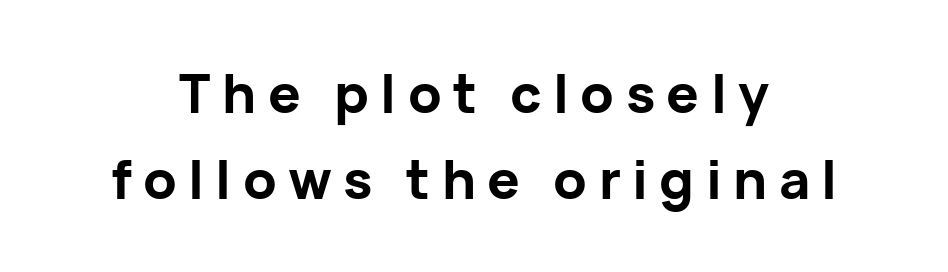
Q: Is the text bold? A: Yes.
Q: Is the text italic (slanted)? A: No, it is upright.
Q: Is the typeface a serif or a sans-serif typeface? A: Sans-serif.
Q: Is the text underlined? A: No.
Q: How is the paragraph aligned? A: Centered.
Q: Is the spacing between letters normal or unusually wide? A: Unusually wide.
Q: Is the spacing between lines tight, normal or loose? A: Normal.
Q: Width (condensed, normal, or wide)? A: Normal.
Q: Stroke contrast? A: Low.
Q: x-height? A: Medium.
Q: Monospaced? A: No.
